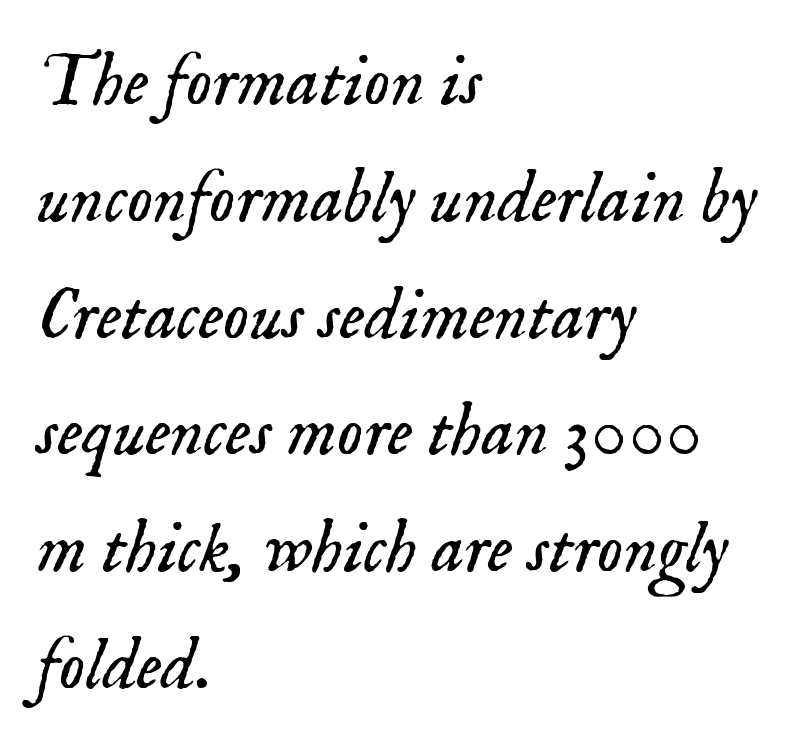
The image shows 73 px light serif type, italic (leaning right); set left-aligned, normal line spacing (1.6x), normal letter spacing, not underlined; low stroke contrast and a small x-height.
